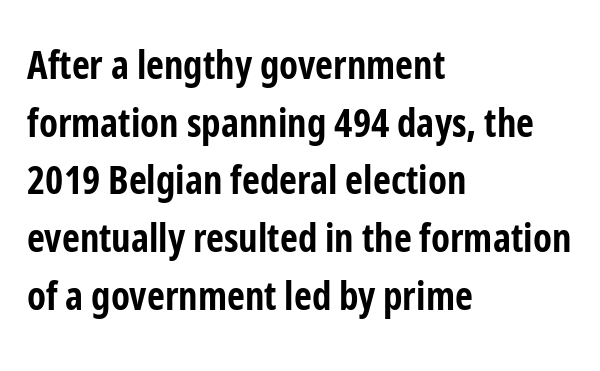
Rule under the text: the space is simply empty. Every character sits straight up, as roman type does. Look at the tracking — it's just the regular setting, nothing added. In terms of weight, the rendering is a true, heavy bold. The setting favours the left margin, as ordinary paragraphs usually do. This rendering employs a face without finishing strokes, i.e., a sans-serif.
